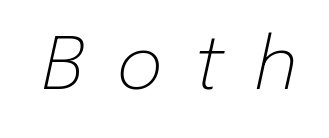
Q: Is the text bold? A: No.
Q: Is the text italic (slanted)? A: Yes, it leans right by about 12 degrees.
Q: Is the text underlined? A: No.
Q: Is the spacing between letters normal or unusually wide? A: Unusually wide.
Q: Width (condensed, normal, or wide)? A: Normal.
Q: Stroke contrast? A: Low.
Q: x-height? A: Medium.
Q: Monospaced? A: No.
